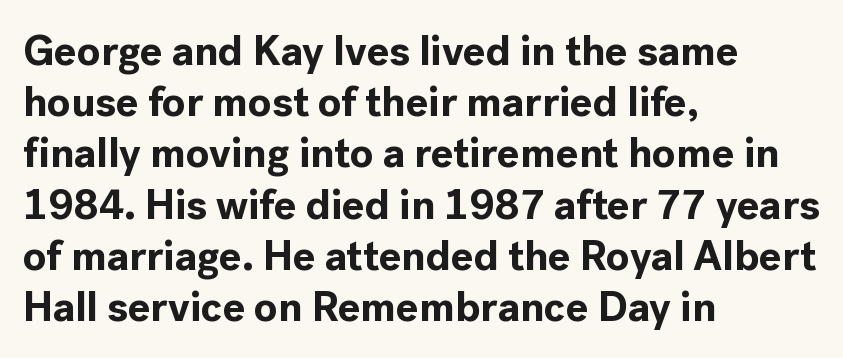
Q: Is the text bold? A: Yes.
Q: Is the text italic (slanted)? A: No, it is upright.
Q: Is the typeface a serif or a sans-serif typeface? A: Sans-serif.
Q: Is the text underlined? A: No.
Q: How is the paragraph aligned? A: Left-aligned.
Q: Is the spacing between letters normal or unusually wide? A: Normal.
Q: Width (condensed, normal, or wide)? A: Normal.
Q: x-height? A: Medium.
Q: Monospaced? A: No.
